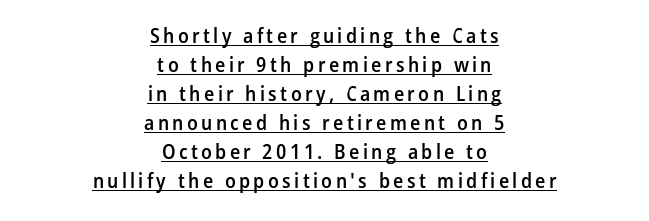
Q: Is the text bold? A: Semi-bold.
Q: Is the text italic (slanted)? A: No, it is upright.
Q: Is the text underlined? A: Yes.
Q: How is the paragraph aligned? A: Centered.
Q: Is the spacing between lines tight, normal or loose? A: Normal.
